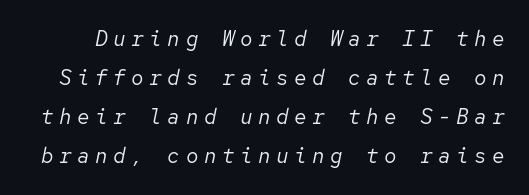
Is the stroke heavy? The answer is a plain regular-or-lighter. Quick note: italic. Observe the wide spacing: letters keep a clear distance from each other. Unmarked baselines from the first word to the last.
